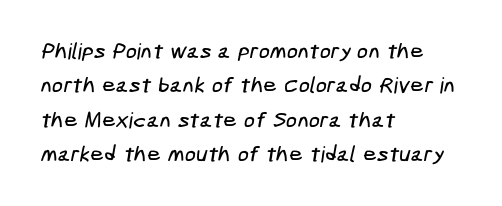
The image shows 22 px text type; set left-aligned, normal line spacing (1.56x), normal letter spacing, not underlined.
